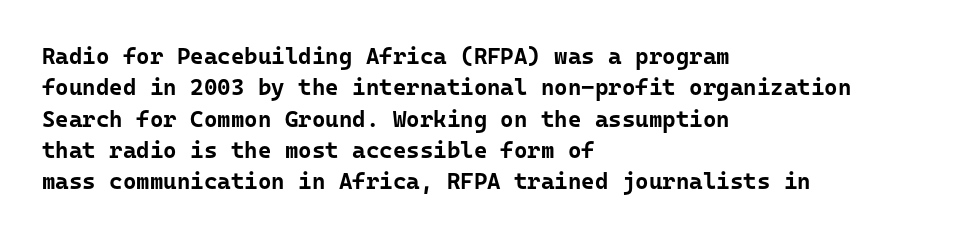
Q: Is the text bold? A: Yes.
Q: Is the text italic (slanted)? A: No, it is upright.
Q: Is the text underlined? A: No.
Q: How is the paragraph aligned? A: Left-aligned.
Q: Is the spacing between letters normal or unusually wide? A: Normal.
Q: Is the spacing between lines tight, normal or loose? A: Normal.
